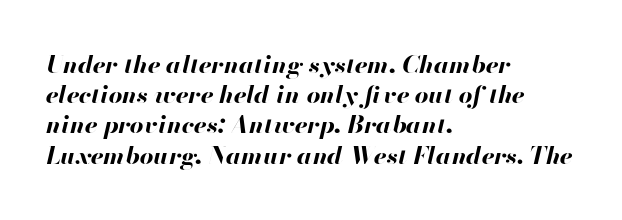
{"italic": "yes", "lean": "right", "slant_degrees": 13, "bold": "yes", "underline": "no", "align": "left", "line_spacing": "normal", "line_spacing_ratio": 1.26, "letter_spacing": "normal", "letter_spacing_em": 0.0, "glyph_px": 24}
